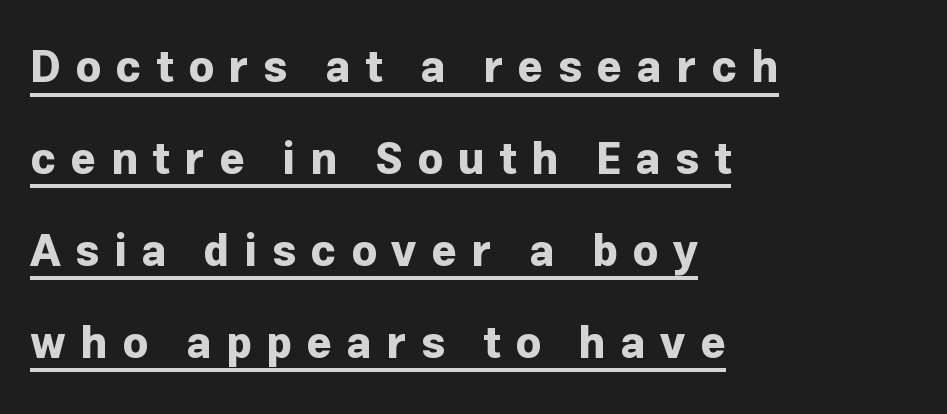
Q: Is the text bold? A: Yes.
Q: Is the text italic (slanted)? A: No, it is upright.
Q: Is the typeface a serif or a sans-serif typeface? A: Sans-serif.
Q: Is the text underlined? A: Yes.
Q: How is the paragraph aligned? A: Left-aligned.
Q: Is the spacing between letters normal or unusually wide? A: Unusually wide.
Q: Is the spacing between lines tight, normal or loose? A: Loose.
Q: Width (condensed, normal, or wide)? A: Normal.
Q: Stroke contrast? A: Low.
Q: x-height? A: Medium.
Q: Monospaced? A: No.
